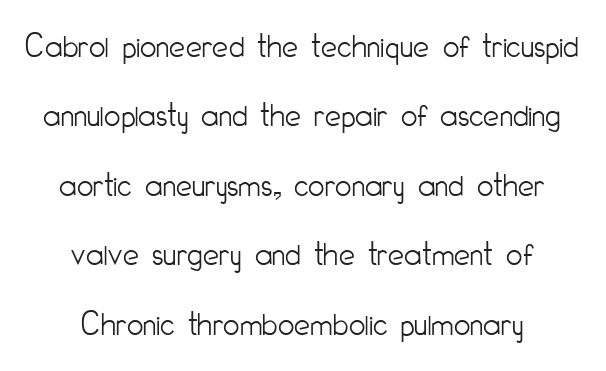
The image shows 36 px light, condensed sans-serif type, upright; set centered, loose line spacing (1.93x), normal letter spacing, not underlined; low stroke contrast and a small x-height.
